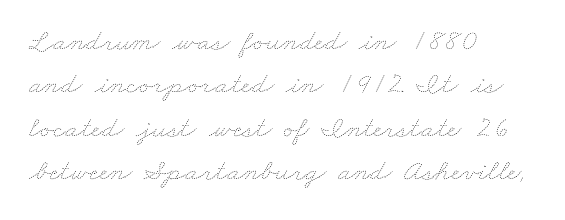
The image shows 30 px thin, wide type; set left-aligned, normal line spacing (1.45x), normal letter spacing, not underlined; low stroke contrast and a small x-height.
